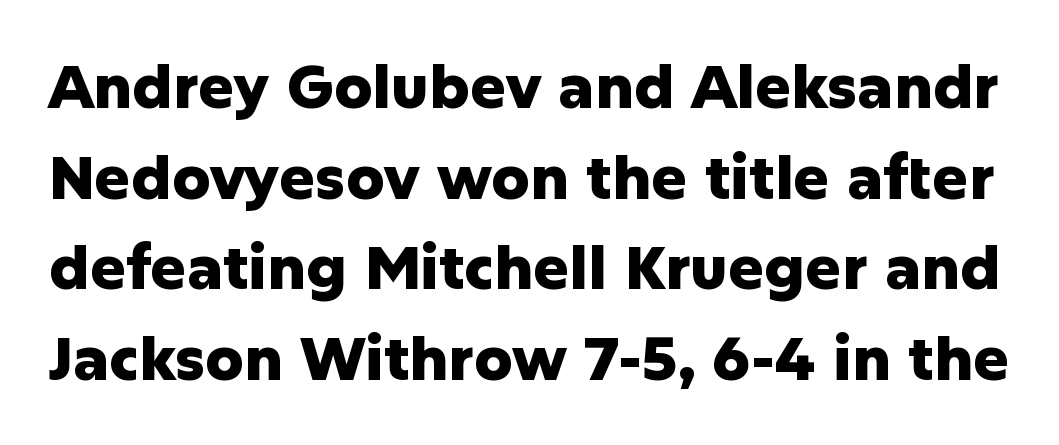
Q: Is the text bold? A: Yes.
Q: Is the text italic (slanted)? A: No, it is upright.
Q: Is the typeface a serif or a sans-serif typeface? A: Sans-serif.
Q: Is the text underlined? A: No.
Q: Is the spacing between letters normal or unusually wide? A: Normal.
Q: Is the spacing between lines tight, normal or loose? A: Normal.
Q: Width (condensed, normal, or wide)? A: Normal.
Q: Stroke contrast? A: Low.
Q: x-height? A: Medium.
Q: Monospaced? A: No.
